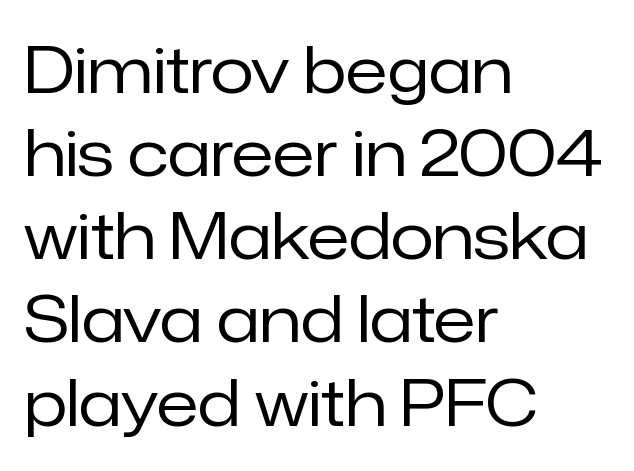
{"serif": "no", "italic": "no", "bold": "no", "weight": "regular", "width": "normal", "stroke_contrast": "low", "x_height": "medium", "monospaced": "no", "underline": "no", "align": "left", "line_spacing": "normal", "line_spacing_ratio": 1.32, "letter_spacing": "normal", "letter_spacing_em": 0.0, "glyph_px": 63}
